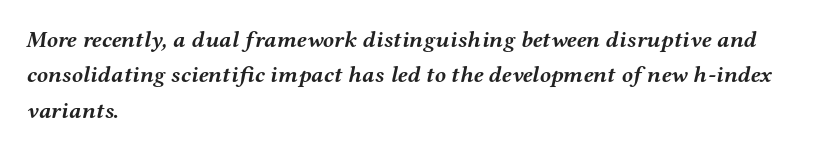
The image shows 23 px bold type, italic (leaning right); set left-aligned, normal line spacing (1.54x), normal letter spacing, not underlined.
